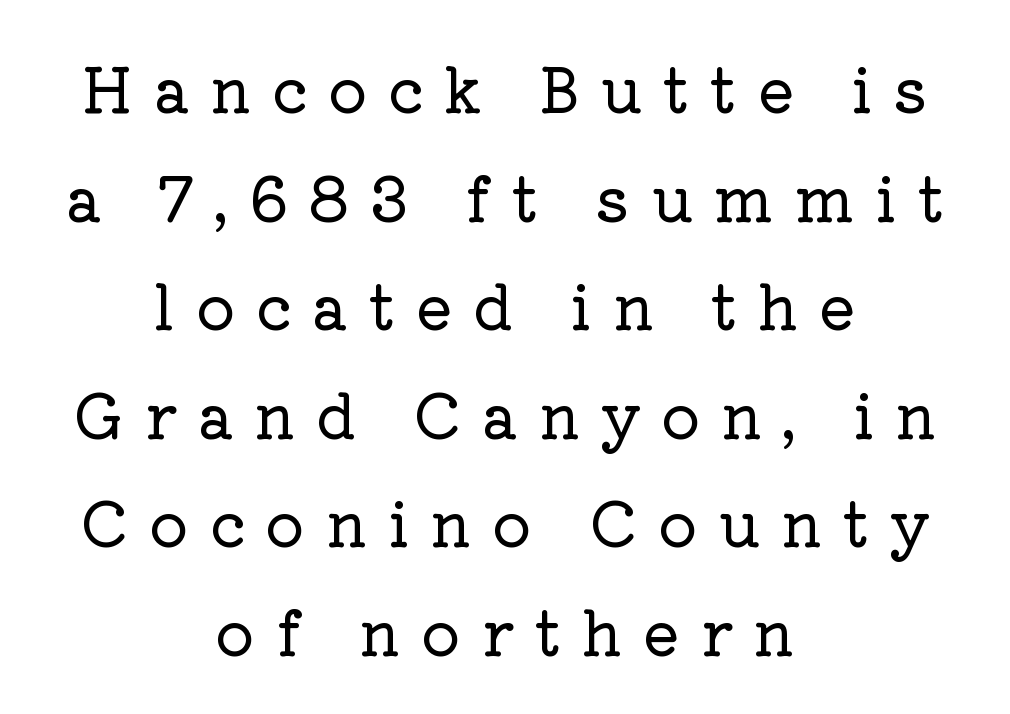
Q: Is the text italic (slanted)? A: No, it is upright.
Q: Is the typeface a serif or a sans-serif typeface? A: Serif.
Q: Is the text underlined? A: No.
Q: How is the paragraph aligned? A: Centered.
Q: Is the spacing between letters normal or unusually wide? A: Unusually wide.
Q: Width (condensed, normal, or wide)? A: Normal.
Q: Stroke contrast? A: Low.
Q: x-height? A: Medium.
Q: Monospaced? A: No.
